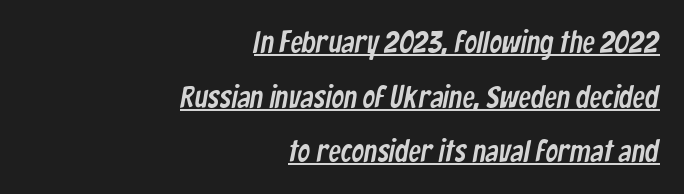
These characters rest on top of a visible drawn line. Serif or sans? Sans — the stroke terminals are bare. Looks like regular typesetting: each glyph gets only the width it needs. Reading down the block, your eye finds every line finishing at a fixed right position. In terms of letterspacing, this is plain default setting.
